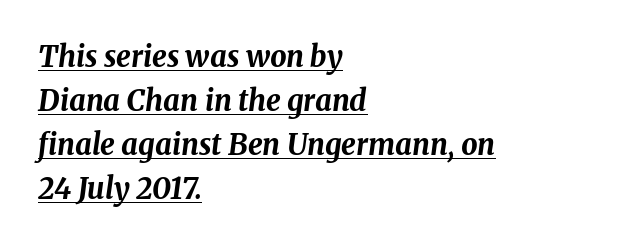
The image shows 29 px bold type, italic (leaning right); set left-aligned, normal line spacing (1.52x), normal letter spacing, underlined; medium stroke contrast and a medium x-height.
